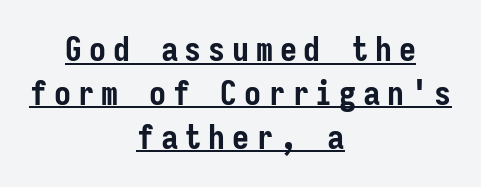
The image shows 34 px semibold, condensed sans-serif type, upright, monospaced; set centered, normal line spacing (1.29x), unusually wide letter spacing (+0.2 em), underlined; low stroke contrast and a medium x-height.
